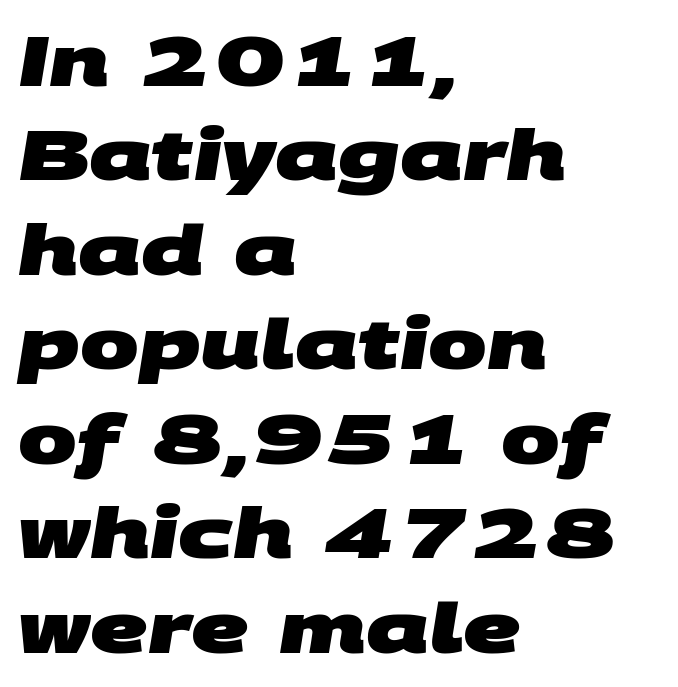
The image shows 70 px heavy, wide sans-serif type; set left-aligned, normal line spacing (1.35x), normal letter spacing, not underlined; medium stroke contrast and a large x-height.
